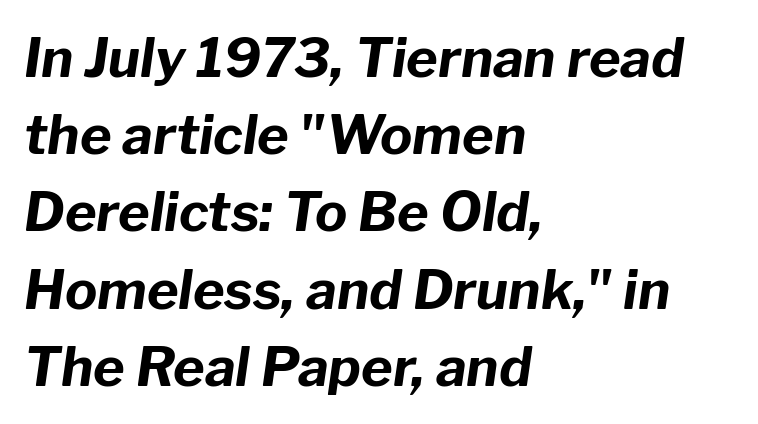
Rule under the text: the space is simply empty. The paragraph has a hard left edge and a soft right edge. The passage shown has conventional tracking throughout. Looking at the ascenders, they clearly lean. Summary of weight: heavy, a full bold. The rendering uses natural spacing where letterforms have individual widths.
